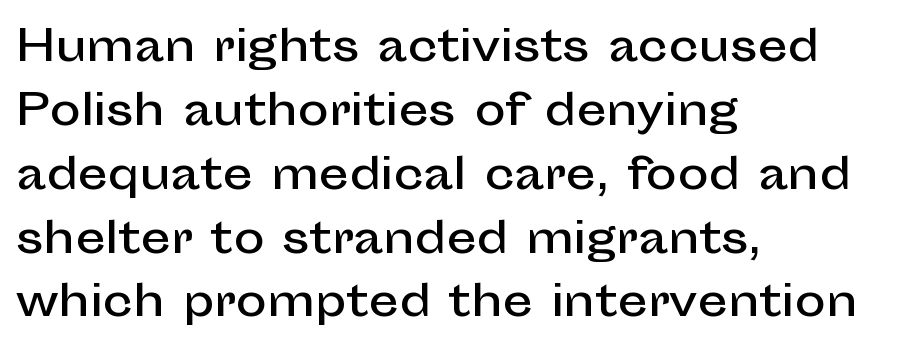
In terms of letterform style, serifs are entirely absent. Compared with a centered layout, this one pins lines to the left instead. What's the leading like? Ordinary, nothing unusual. No extra tracking has been applied to these lines.
